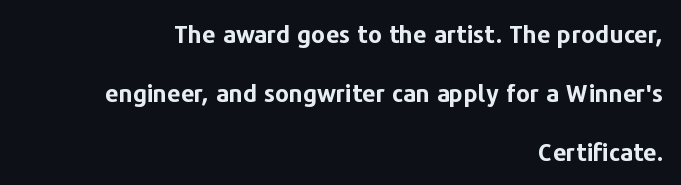
{"italic": "no", "bold": "yes", "underline": "no", "align": "right", "line_spacing": "loose", "line_spacing_ratio": 2.45, "letter_spacing": "normal", "letter_spacing_em": 0.0, "glyph_px": 24}
